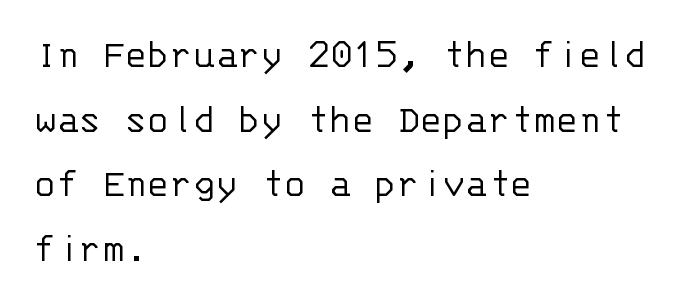
{"serif": "no", "italic": "no", "bold": "no", "weight": "light", "width": "normal", "stroke_contrast": "low", "x_height": "large", "monospaced": "yes", "underline": "no", "align": "left", "line_spacing": "normal", "line_spacing_ratio": 1.54, "letter_spacing": "normal", "letter_spacing_em": 0.0, "glyph_px": 42}
